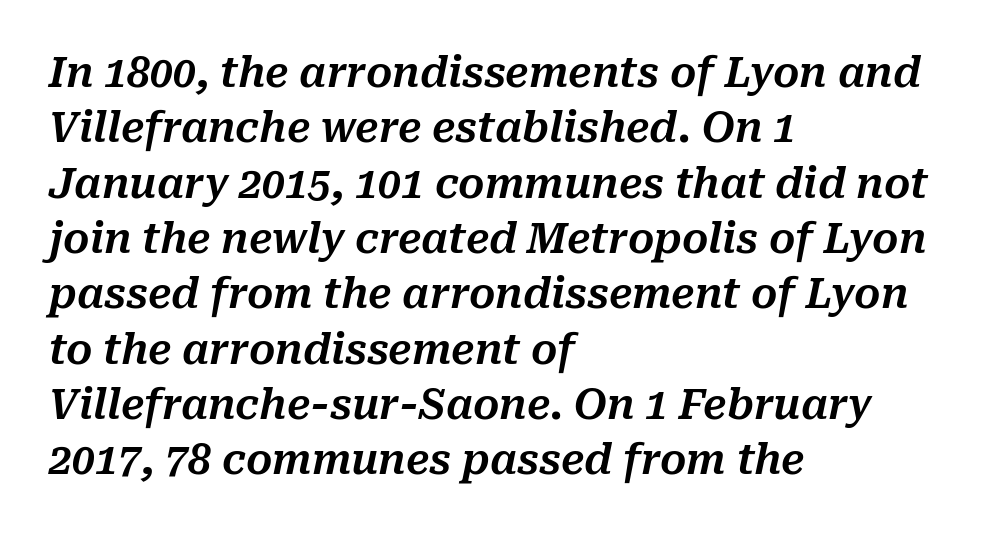
{"italic": "yes", "lean": "right", "slant_degrees": 10, "width": "normal", "stroke_contrast": "medium", "x_height": "medium", "monospaced": "no", "underline": "no", "align": "left", "line_spacing": "normal", "line_spacing_ratio": 1.35, "letter_spacing": "normal", "letter_spacing_em": 0.0, "glyph_px": 41}
